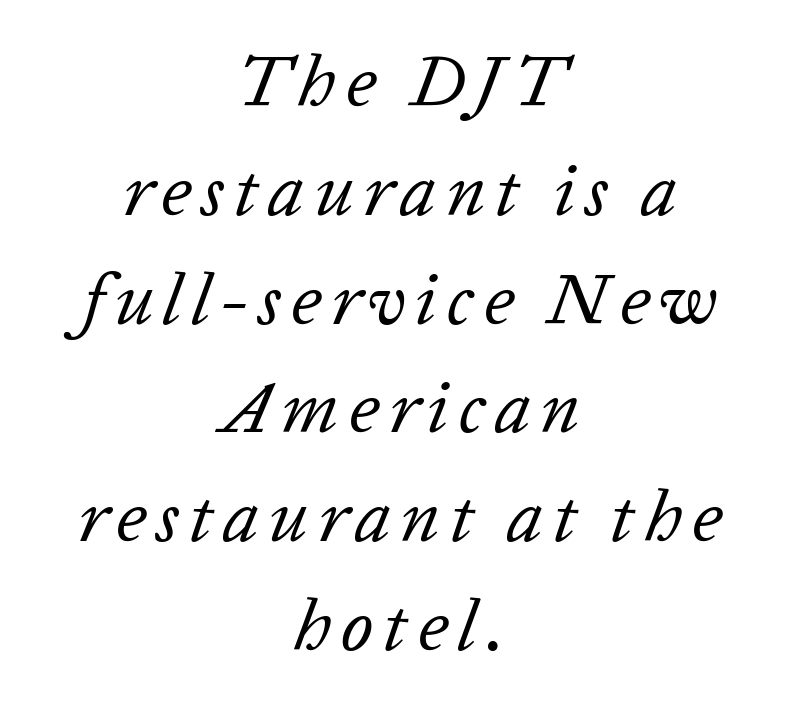
Q: Is the text bold? A: No.
Q: Is the text italic (slanted)? A: Yes, it leans right by about 20 degrees.
Q: Is the text underlined? A: No.
Q: How is the paragraph aligned? A: Centered.
Q: Is the spacing between lines tight, normal or loose? A: Normal.
Q: Width (condensed, normal, or wide)? A: Normal.
Q: Stroke contrast? A: Low.
Q: x-height? A: Medium.
Q: Monospaced? A: No.
